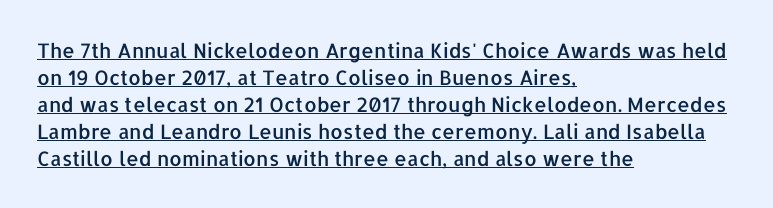
{"italic": "no", "underline": "yes", "align": "left", "line_spacing": "normal", "line_spacing_ratio": 1.35, "letter_spacing": "normal", "letter_spacing_em": 0.0, "glyph_px": 20}
